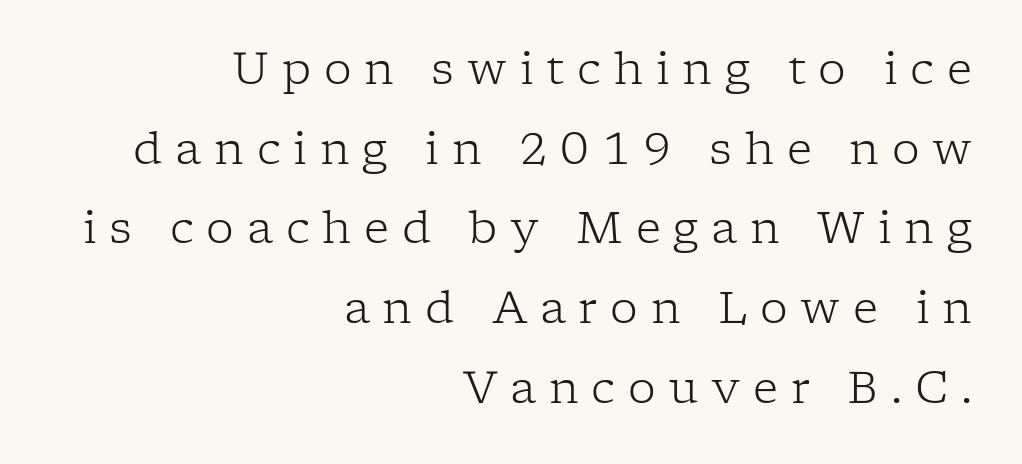
A quiet, ordinary-to-light weight characterises the typeface. The lettering holds an erect, upright posture throughout. Horizontally, the lines are justified to the trailing edge only. This is serif lettering, the kind often seen in printed books.
